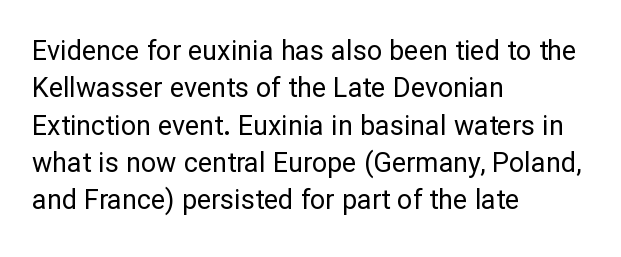
Q: Is the text bold? A: No.
Q: Is the text italic (slanted)? A: No, it is upright.
Q: Is the text underlined? A: No.
Q: How is the paragraph aligned? A: Left-aligned.
Q: Is the spacing between letters normal or unusually wide? A: Normal.
Q: Is the spacing between lines tight, normal or loose? A: Normal.
